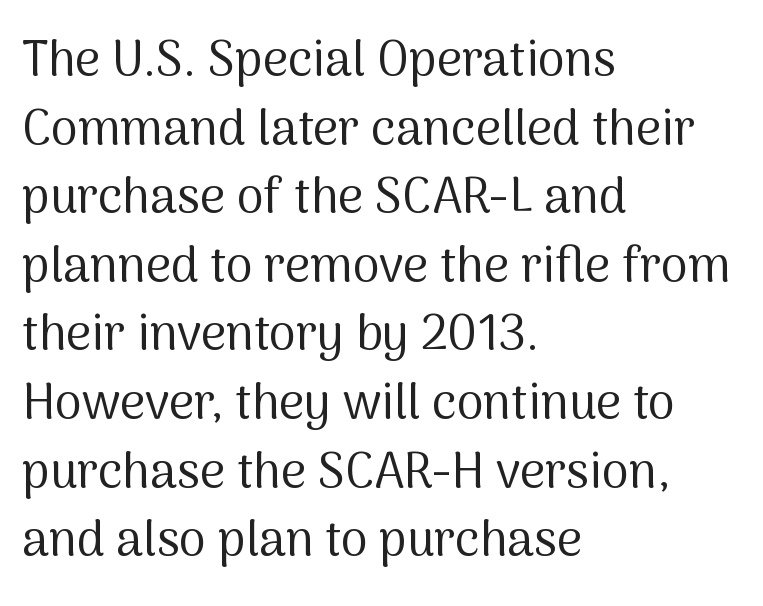
{"serif": "no", "italic": "no", "bold": "no", "weight": "regular", "width": "normal", "stroke_contrast": "medium", "x_height": "medium", "monospaced": "no", "underline": "no", "align": "left", "line_spacing": "normal", "line_spacing_ratio": 1.4, "letter_spacing": "normal", "letter_spacing_em": 0.0, "glyph_px": 49}
